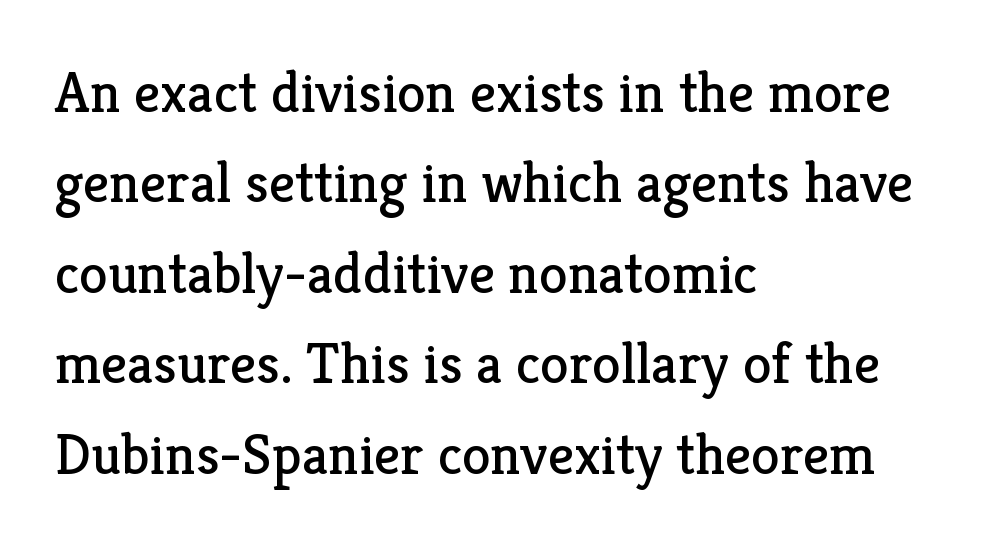
{"serif": "yes", "italic": "no", "bold": "no", "weight": "regular", "width": "normal", "stroke_contrast": "low", "x_height": "medium", "monospaced": "no", "underline": "no", "align": "left", "line_spacing": "normal", "line_spacing_ratio": 1.56, "letter_spacing": "normal", "letter_spacing_em": 0.0, "glyph_px": 58}
